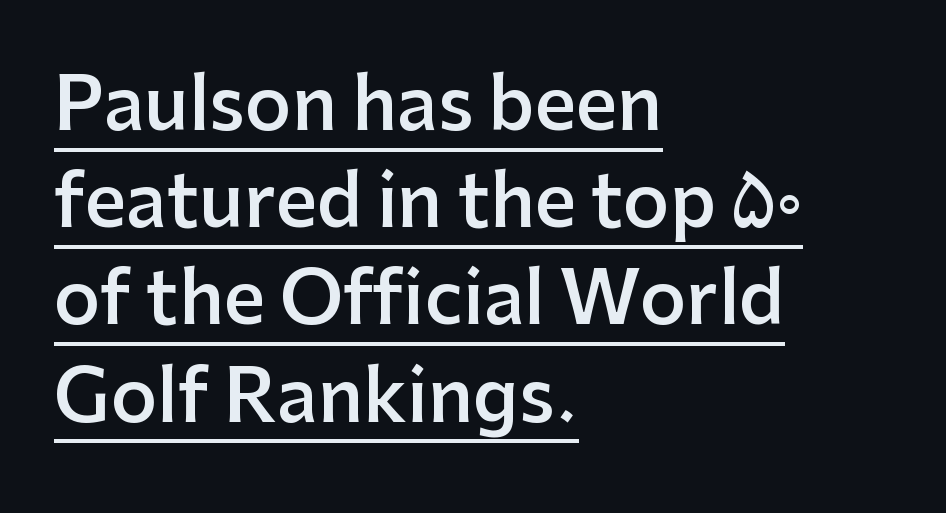
Q: Is the text bold? A: Semi-bold.
Q: Is the text italic (slanted)? A: No, it is upright.
Q: Is the typeface a serif or a sans-serif typeface? A: Sans-serif.
Q: Is the text underlined? A: Yes.
Q: How is the paragraph aligned? A: Left-aligned.
Q: Is the spacing between letters normal or unusually wide? A: Normal.
Q: Is the spacing between lines tight, normal or loose? A: Normal.
Q: Width (condensed, normal, or wide)? A: Normal.
Q: Stroke contrast? A: Low.
Q: x-height? A: Medium.
Q: Monospaced? A: No.
